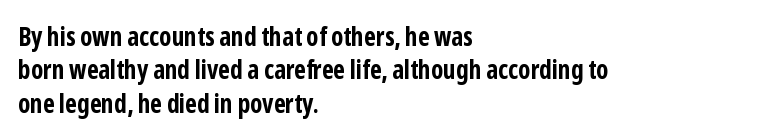
{"italic": "no", "bold": "yes", "underline": "no", "align": "left", "line_spacing": "normal", "line_spacing_ratio": 1.28, "letter_spacing": "normal", "letter_spacing_em": 0.0, "glyph_px": 26}
